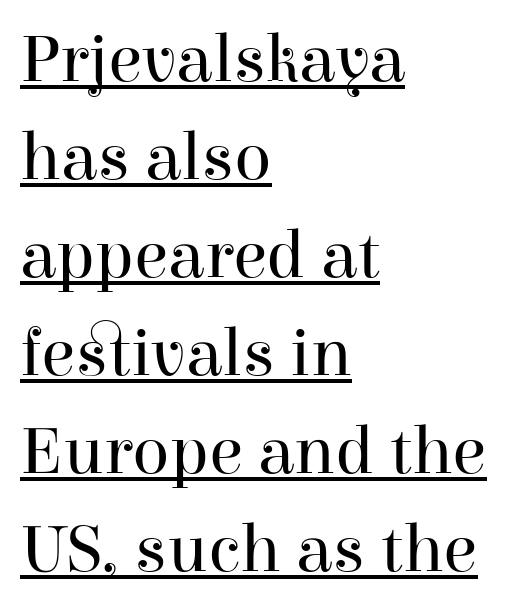
Q: Is the text bold? A: No.
Q: Is the text italic (slanted)? A: No, it is upright.
Q: Is the typeface a serif or a sans-serif typeface? A: Serif.
Q: Is the text underlined? A: Yes.
Q: How is the paragraph aligned? A: Left-aligned.
Q: Is the spacing between letters normal or unusually wide? A: Normal.
Q: Is the spacing between lines tight, normal or loose? A: Normal.
Q: Width (condensed, normal, or wide)? A: Normal.
Q: Stroke contrast? A: High.
Q: x-height? A: Medium.
Q: Monospaced? A: No.
